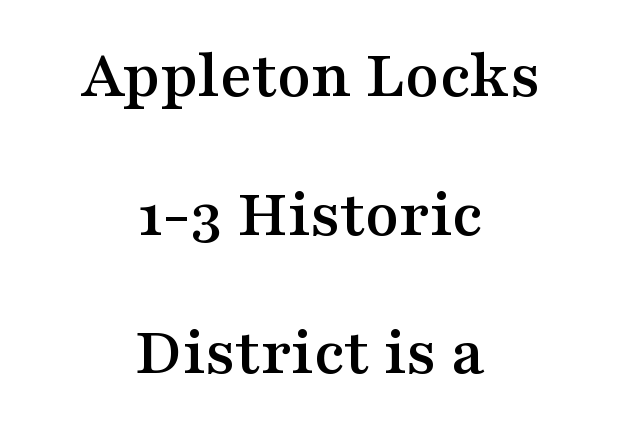
Q: Is the text italic (slanted)? A: No, it is upright.
Q: Is the typeface a serif or a sans-serif typeface? A: Serif.
Q: Is the text underlined? A: No.
Q: How is the paragraph aligned? A: Centered.
Q: Is the spacing between letters normal or unusually wide? A: Normal.
Q: Is the spacing between lines tight, normal or loose? A: Loose.
Q: Width (condensed, normal, or wide)? A: Wide.
Q: Stroke contrast? A: Medium.
Q: x-height? A: Medium.
Q: Monospaced? A: No.
